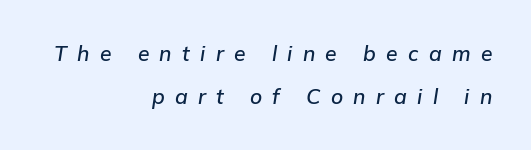
{"italic": "yes", "lean": "right", "slant_degrees": 9, "underline": "no", "align": "right", "line_spacing": "loose", "line_spacing_ratio": 2.06, "letter_spacing": "wide", "letter_spacing_em": 0.49, "glyph_px": 21}
